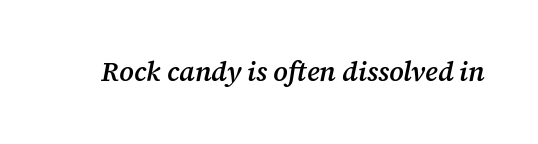
The image shows 27 px text type, italic (leaning right); set normal letter spacing, not underlined.
